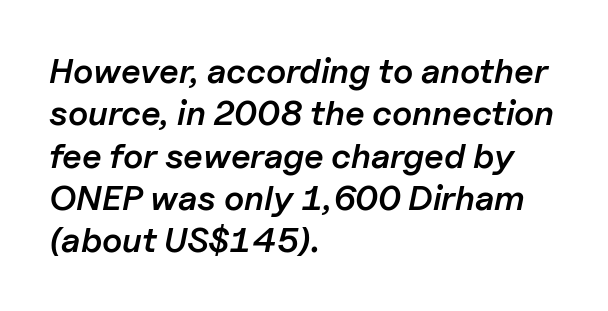
Character widths vary here, with narrow letters taking less room than wide ones. The rendering anchors every line to the left-hand side. The letters sit at their default tracking, neither squeezed nor spread. Check under the words: just untouched page.
